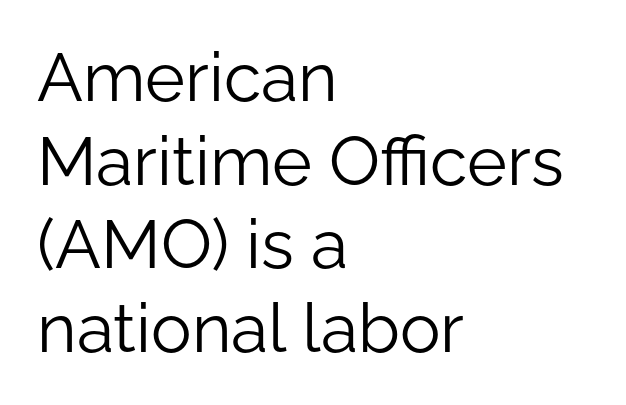
The image shows 68 px light sans-serif type, upright; set left-aligned, line spacing 1.23x, normal letter spacing, not underlined; low stroke contrast and a medium x-height.
